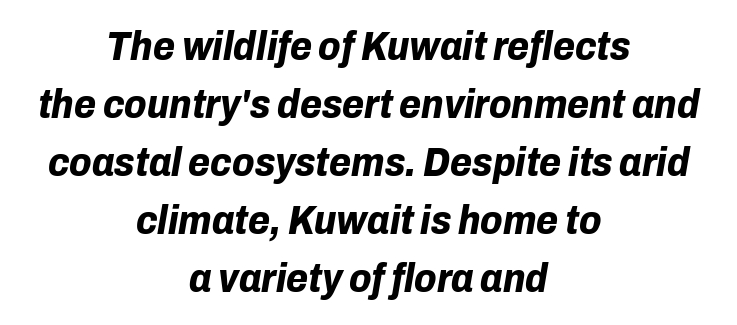
Q: Is the text bold? A: Yes.
Q: Is the text italic (slanted)? A: Yes, it leans right by about 10 degrees.
Q: Is the text underlined? A: No.
Q: How is the paragraph aligned? A: Centered.
Q: Is the spacing between letters normal or unusually wide? A: Normal.
Q: Is the spacing between lines tight, normal or loose? A: Normal.
Q: Width (condensed, normal, or wide)? A: Normal.
Q: Stroke contrast? A: Low.
Q: x-height? A: Medium.
Q: Monospaced? A: No.
